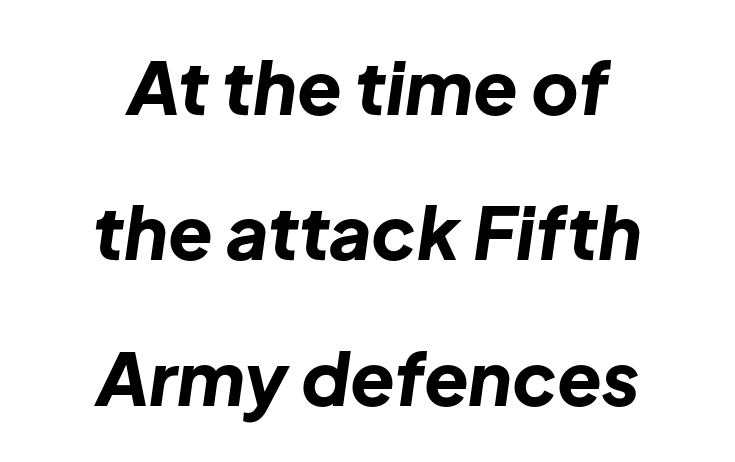
Centered paragraph, ragged on both sides. Unmarked baselines from the first word to the last. Here the designer chose a conventional face with non-uniform glyph widths. Is the type bold? Yes — the strokes are clearly thick and heavy. You could fit nearly another row in the gap between these rows.
